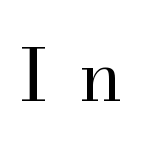
Think standard paragraph weight, or any step lighter than that. Looks like regular typesetting: each glyph gets only the width it needs. Nope, not italic — everything's standing straight. The baseline area is clear.
